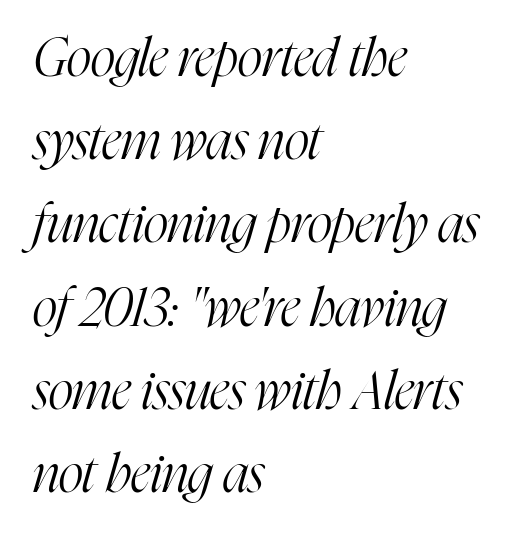
Q: Is the text bold? A: No.
Q: Is the text italic (slanted)? A: Yes, it leans right by about 16 degrees.
Q: Is the typeface a serif or a sans-serif typeface? A: Serif.
Q: Is the text underlined? A: No.
Q: How is the paragraph aligned? A: Left-aligned.
Q: Is the spacing between letters normal or unusually wide? A: Normal.
Q: Is the spacing between lines tight, normal or loose? A: Normal.
Q: Width (condensed, normal, or wide)? A: Condensed.
Q: Stroke contrast? A: High.
Q: x-height? A: Medium.
Q: Monospaced? A: No.
